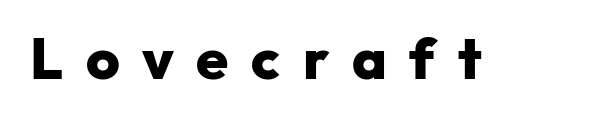
{"serif": "no", "italic": "no", "bold": "yes", "weight": "heavy", "width": "normal", "stroke_contrast": "low", "x_height": "medium", "monospaced": "no", "underline": "no", "letter_spacing": "wide", "letter_spacing_em": 0.39, "glyph_px": 58}
